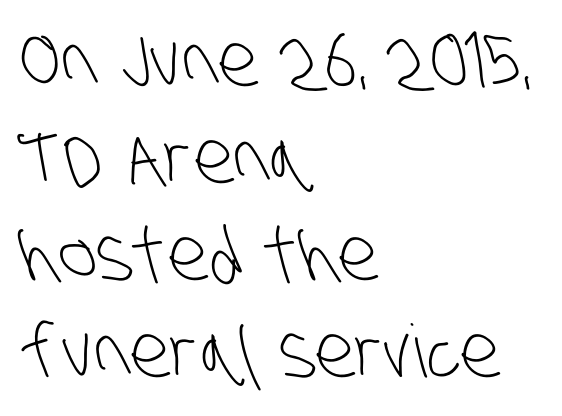
The image shows 73 px light, condensed sans-serif type; set left-aligned, normal line spacing (1.33x), normal letter spacing, not underlined; low stroke contrast and a large x-height.
